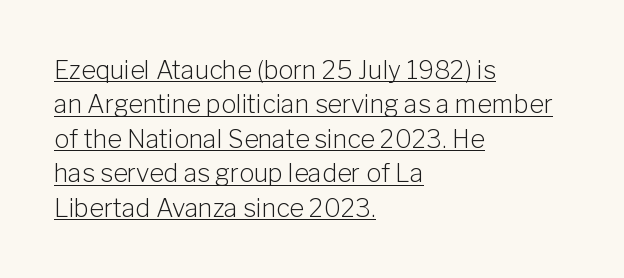
{"italic": "no", "bold": "no", "underline": "yes", "align": "left", "line_spacing": "normal", "line_spacing_ratio": 1.38, "letter_spacing": "normal", "letter_spacing_em": 0.0, "glyph_px": 25}
